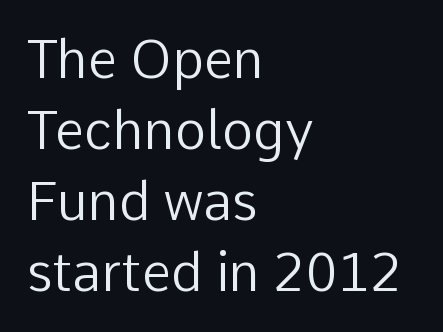
Is this a fixed-width face? No — the glyphs have proportional, varying widths. Nope, no serifs anywhere on these letters. The ragged edge is on the right, which tells us the setting is flush left. Each word holds together tightly as a unit, with standard inter-letter gaps.
